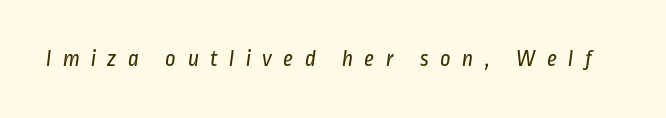
{"bold": "no", "underline": "no", "letter_spacing": "wide", "letter_spacing_em": 0.49, "glyph_px": 23}
